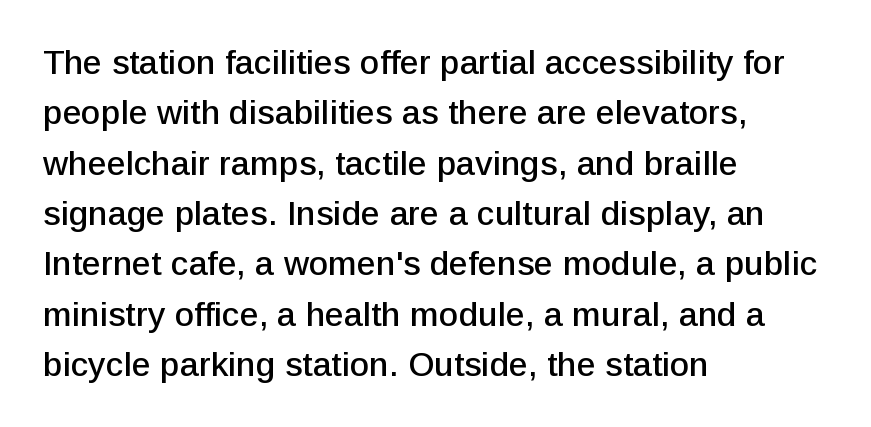
{"serif": "no", "italic": "no", "width": "normal", "stroke_contrast": "low", "x_height": "medium", "monospaced": "no", "underline": "no", "align": "left", "line_spacing": "normal", "line_spacing_ratio": 1.48, "letter_spacing": "normal", "letter_spacing_em": 0.0, "glyph_px": 34}
